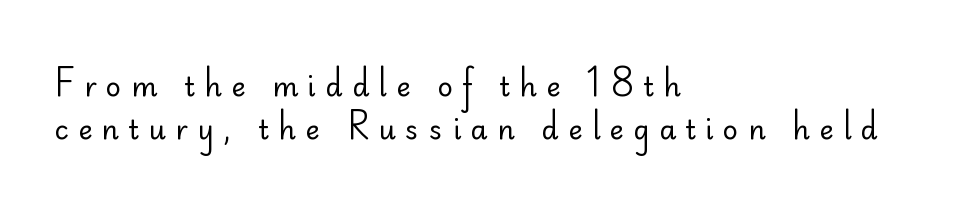
Q: Is the text bold? A: No.
Q: Is the text italic (slanted)? A: No, it is upright.
Q: Is the text underlined? A: No.
Q: How is the paragraph aligned? A: Left-aligned.
Q: Is the spacing between letters normal or unusually wide? A: Unusually wide.
Q: Is the spacing between lines tight, normal or loose? A: Normal.
